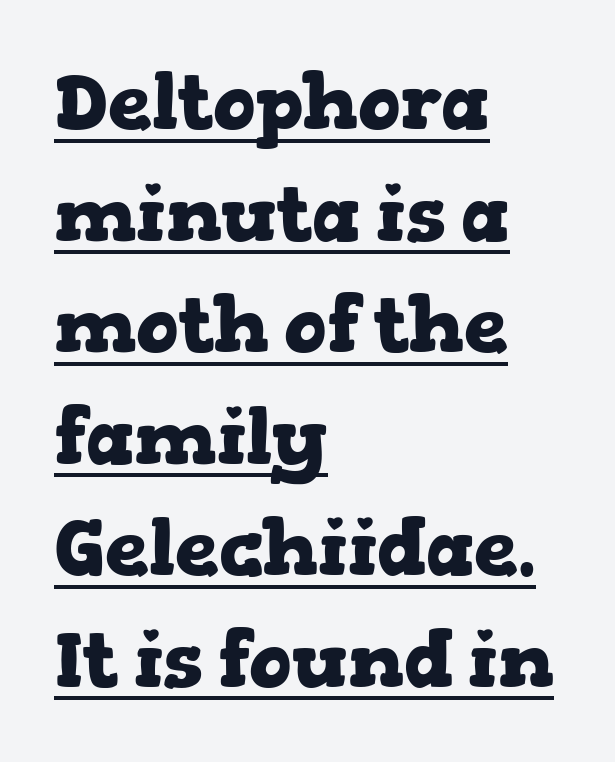
{"serif": "yes", "italic": "no", "bold": "yes", "weight": "heavy", "width": "wide", "stroke_contrast": "low", "x_height": "medium", "monospaced": "no", "underline": "yes", "align": "left", "line_spacing": "normal", "line_spacing_ratio": 1.43, "letter_spacing": "normal", "letter_spacing_em": 0.0, "glyph_px": 78}
